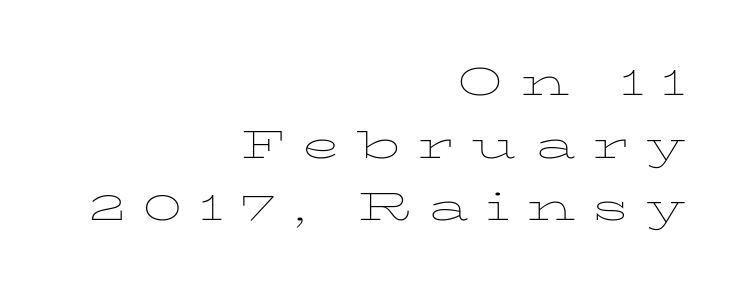
Horizontally, the lines are justified to the trailing edge only. A quiet, ordinary-to-light weight characterises the typeface. The passage shown is typeset with a serif family. Only glyphs here, with clear space below each row. These lines were composed using upright roman letters.
